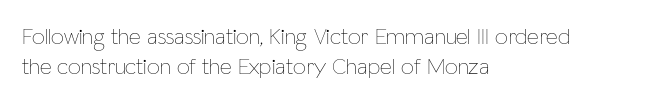
Q: Is the text bold? A: No.
Q: Is the text italic (slanted)? A: No, it is upright.
Q: Is the text underlined? A: No.
Q: How is the paragraph aligned? A: Left-aligned.
Q: Is the spacing between letters normal or unusually wide? A: Normal.
Q: Is the spacing between lines tight, normal or loose? A: Normal.
